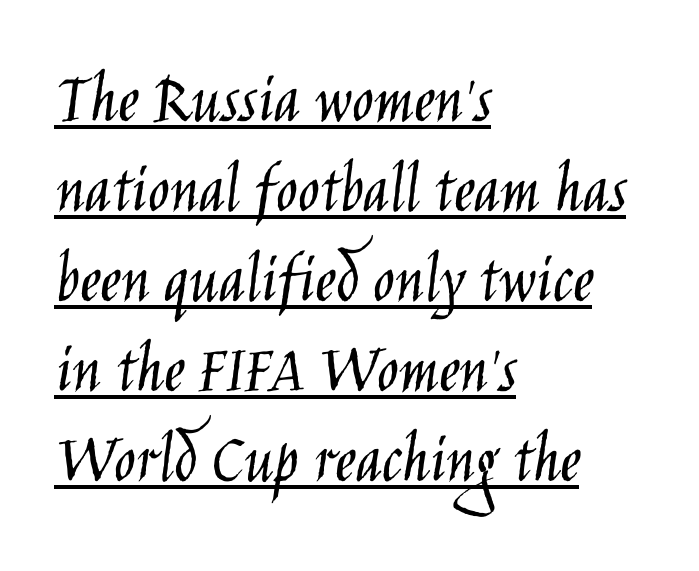
The image shows 72 px light, condensed sans-serif type; set left-aligned, normal line spacing (1.25x), normal letter spacing, underlined; low stroke contrast and a large x-height.
